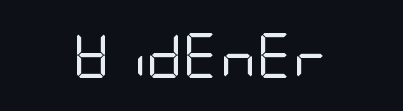
Check the space under the baseline: it is left empty. The font family rendered here belongs to the sans-serif group. Nobody touched the tracking dial on this one. The font's upright variant was chosen for this text. Stems and bowls with no extra thickness — not bold.
